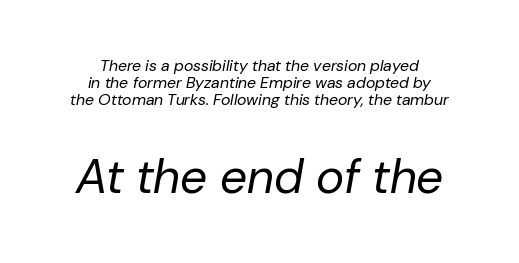
The image shows 48 px regular-weight type, italic (leaning right); set centered, tight line spacing (1.07x), normal letter spacing, not underlined; the second (bottom) block is 3.0x larger; low stroke contrast and a medium x-height.
